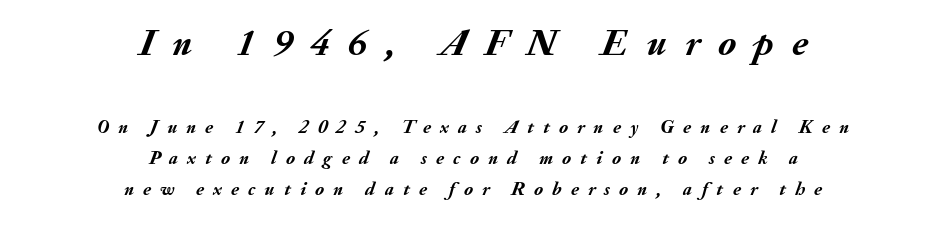
The image shows 38 px semibold type, italic (leaning right); set centered, normal line spacing (1.62x), unusually wide letter spacing (+0.48 em), not underlined; the first (top) block is 2.0x larger; medium stroke contrast and a small x-height.
